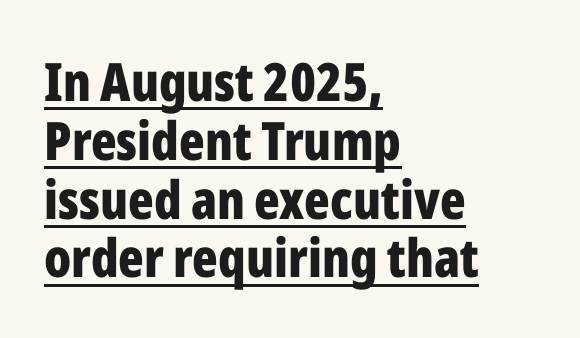
{"serif": "no", "italic": "no", "bold": "yes", "weight": "bold", "width": "condensed", "stroke_contrast": "low", "x_height": "medium", "monospaced": "no", "underline": "yes", "align": "left", "line_spacing": "tight", "line_spacing_ratio": 1.11, "letter_spacing": "normal", "letter_spacing_em": 0.0, "glyph_px": 53}
